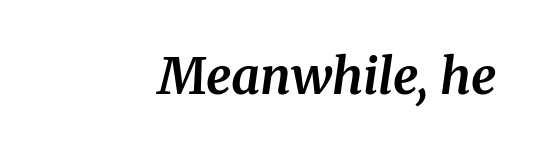
{"serif": "yes", "italic": "yes", "lean": "right", "slant_degrees": 8, "bold": "yes", "weight": "bold", "width": "normal", "stroke_contrast": "medium", "x_height": "medium", "monospaced": "no", "underline": "no", "align": "right", "letter_spacing": "normal", "letter_spacing_em": 0.0, "glyph_px": 50}
